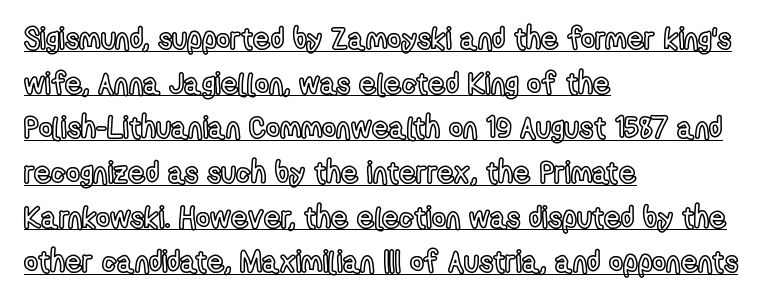
The image shows 30 px condensed type, upright; set left-aligned, normal line spacing (1.49x), normal letter spacing, underlined; a medium x-height.
